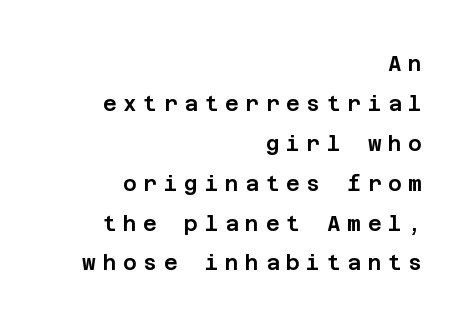
Q: Is the text italic (slanted)? A: No, it is upright.
Q: Is the text underlined? A: No.
Q: How is the paragraph aligned? A: Right-aligned.
Q: Is the spacing between letters normal or unusually wide? A: Unusually wide.
Q: Is the spacing between lines tight, normal or loose? A: Loose.
